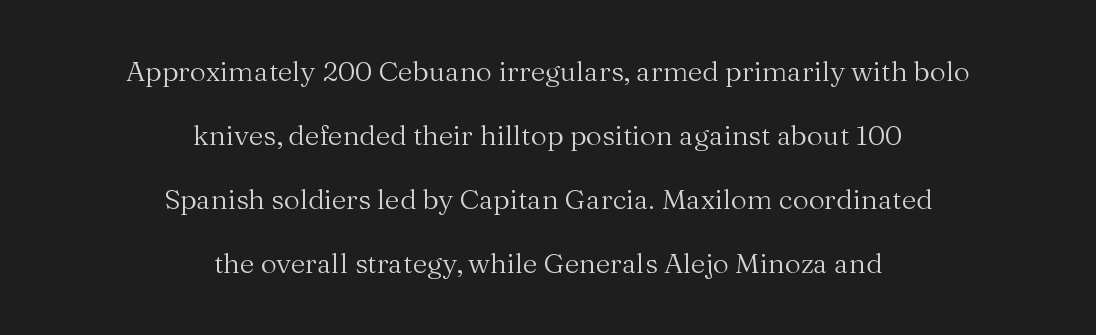
The compositor balanced each line on the midline. Leading is clearly above the norm, producing a sparse column. Unmarked baselines from the first word to the last. Counters stay open thanks to moderate or lighter strokes.
